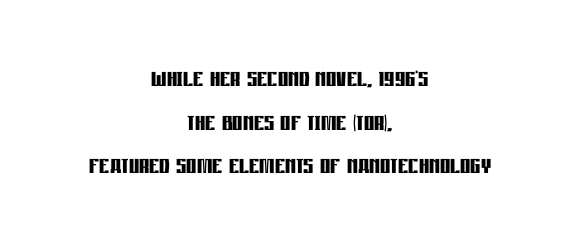
Q: Is the text bold? A: Yes.
Q: Is the text italic (slanted)? A: No, it is upright.
Q: Is the typeface a serif or a sans-serif typeface? A: Sans-serif.
Q: Is the text underlined? A: No.
Q: How is the paragraph aligned? A: Centered.
Q: Is the spacing between letters normal or unusually wide? A: Normal.
Q: Is the spacing between lines tight, normal or loose? A: Normal.
Q: Width (condensed, normal, or wide)? A: Condensed.
Q: Stroke contrast? A: Low.
Q: x-height? A: Large.
Q: Monospaced? A: No.
